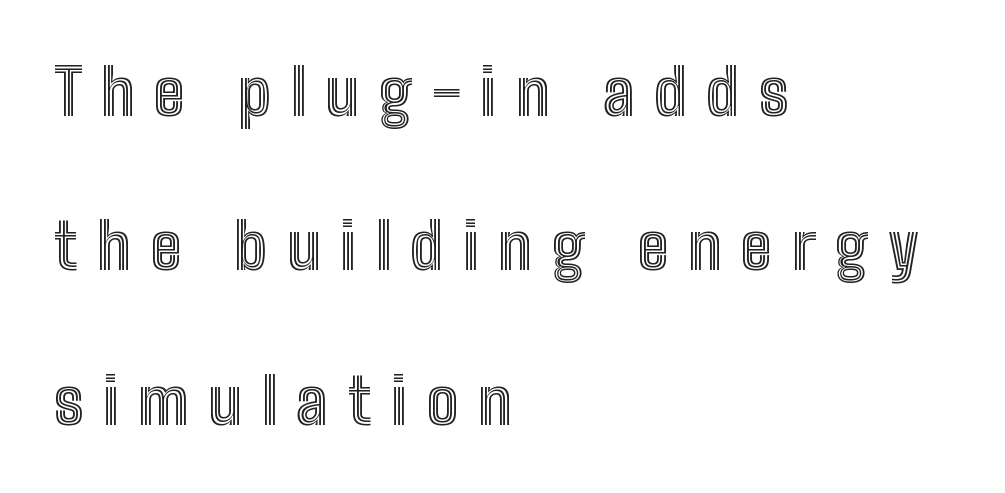
{"italic": "no", "width": "condensed", "x_height": "medium", "monospaced": "no", "underline": "no", "align": "left", "line_spacing": "loose", "line_spacing_ratio": 2.45, "letter_spacing": "wide", "letter_spacing_em": 0.31, "glyph_px": 63}
